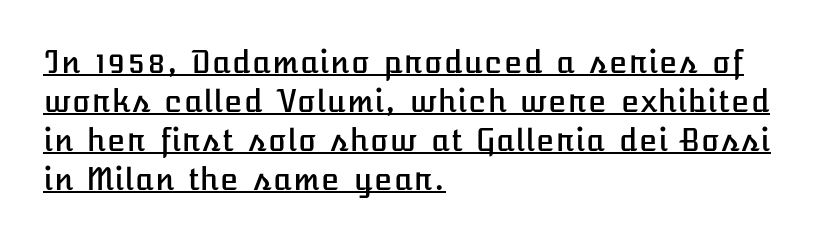
The image shows 30 px text type, upright; set left-aligned, normal line spacing (1.3x), normal letter spacing, underlined; low stroke contrast and a medium x-height.
